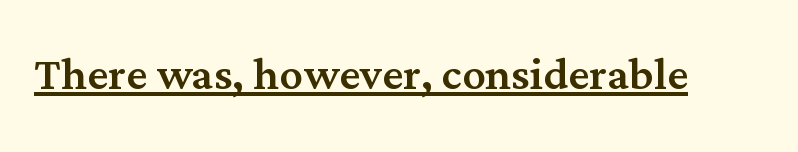
Q: Is the text italic (slanted)? A: No, it is upright.
Q: Is the typeface a serif or a sans-serif typeface? A: Serif.
Q: Is the text underlined? A: Yes.
Q: Is the spacing between letters normal or unusually wide? A: Normal.
Q: Width (condensed, normal, or wide)? A: Normal.
Q: Stroke contrast? A: Medium.
Q: x-height? A: Medium.
Q: Monospaced? A: No.
